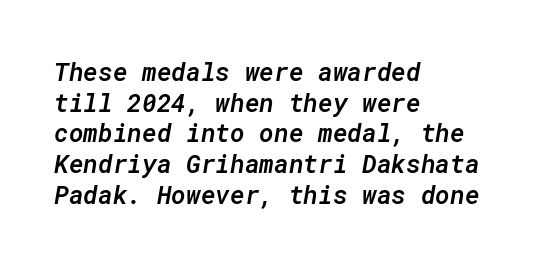
These lines carry some extra weight — a demibold, not a full bold. Type without underlining. Nobody touched the tracking dial on this one. Italic? Definitely — the glyphs are oblique. These lines are set flush left with a ragged right edge.
